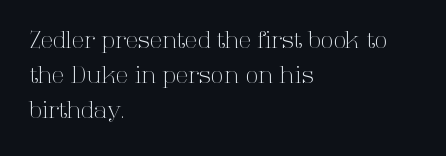
Q: Is the text bold? A: No.
Q: Is the text italic (slanted)? A: No, it is upright.
Q: Is the text underlined? A: No.
Q: How is the paragraph aligned? A: Left-aligned.
Q: Is the spacing between letters normal or unusually wide? A: Normal.
Q: Is the spacing between lines tight, normal or loose? A: Normal.
